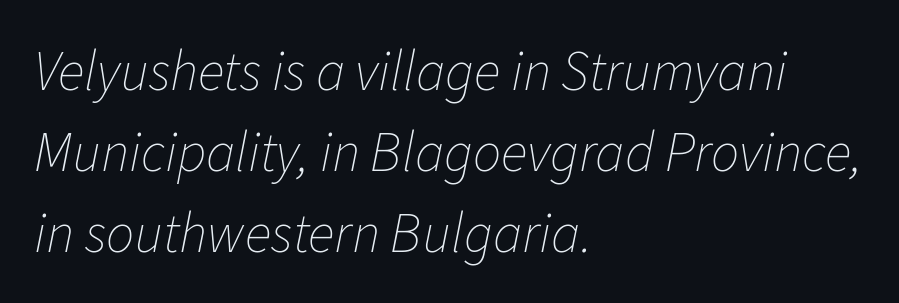
{"italic": "yes", "lean": "right", "slant_degrees": 11, "bold": "no", "weight": "thin", "width": "normal", "stroke_contrast": "low", "x_height": "medium", "monospaced": "no", "underline": "no", "align": "left", "line_spacing": "normal", "line_spacing_ratio": 1.45, "letter_spacing": "normal", "letter_spacing_em": 0.0, "glyph_px": 56}
